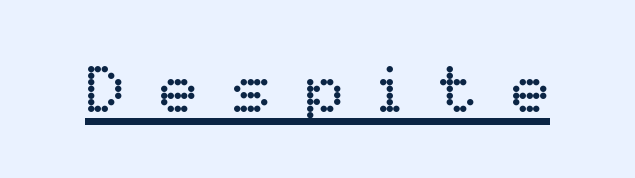
Q: Is the text bold? A: No.
Q: Is the text italic (slanted)? A: No, it is upright.
Q: Is the text underlined? A: Yes.
Q: Is the spacing between letters normal or unusually wide? A: Unusually wide.
Q: Width (condensed, normal, or wide)? A: Normal.
Q: Stroke contrast? A: Low.
Q: x-height? A: Medium.
Q: Monospaced? A: No.
